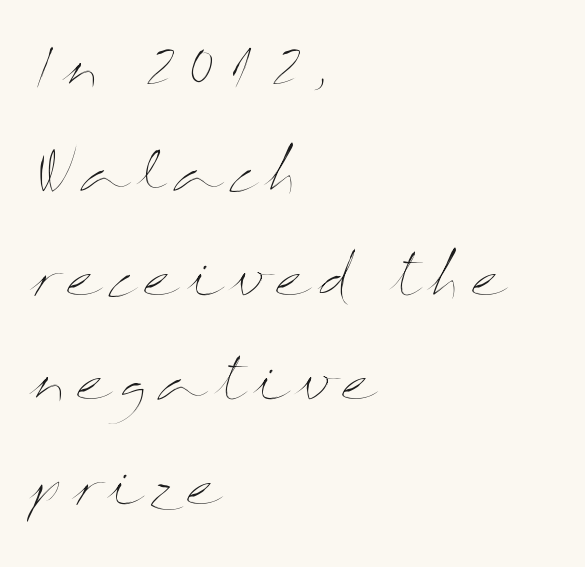
The compositor pushed each line to the left boundary. Proportional: the letters do not fall into vertical columns. Decoration check: the copy has no underline. Whoever set this chose breathing room over compactness in the vertical rhythm. Is the stroke heavy? The answer is a plain regular-or-lighter.
